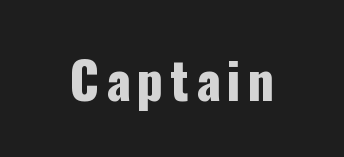
The image shows 50 px condensed sans-serif type, upright; set not underlined; low stroke contrast and a medium x-height.
